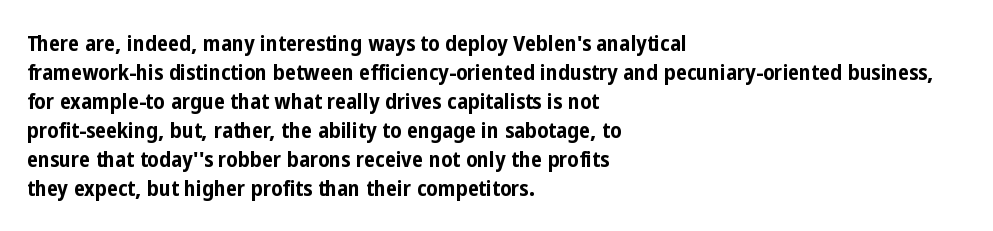
I'd describe the lettering as bold — thick and assertive. Line starts are locked; line ends wander. Nope, not italic — everything's standing straight. Only glyphs here, with clear space below each row.
